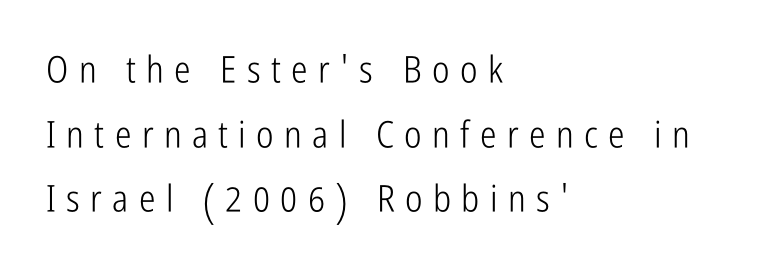
{"serif": "no", "italic": "no", "bold": "no", "weight": "light", "width": "condensed", "stroke_contrast": "low", "x_height": "medium", "monospaced": "no", "underline": "no", "align": "left", "line_spacing_ratio": 1.75, "letter_spacing": "wide", "letter_spacing_em": 0.28, "glyph_px": 37}
